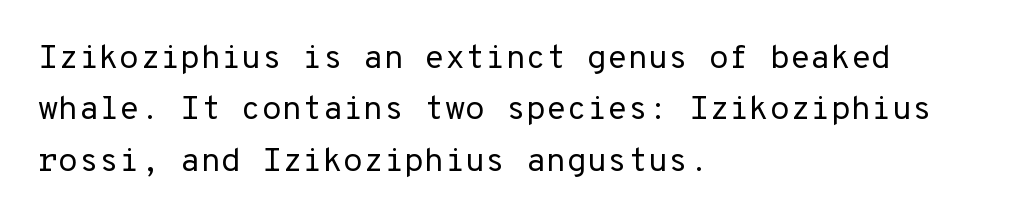
The image shows 33 px regular-weight sans-serif type, upright, monospaced; set left-aligned, normal line spacing (1.56x), normal letter spacing, not underlined; low stroke contrast and a medium x-height.
